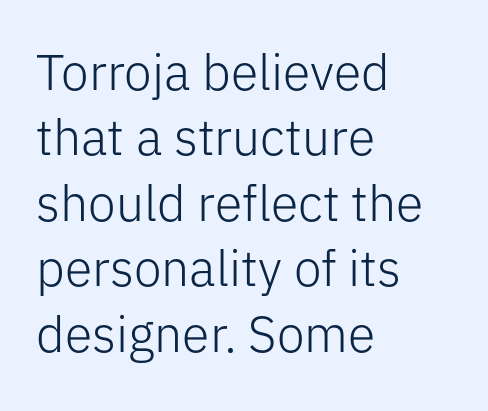
Weight: not bold — regular or lighter. One glance says typical: line gaps are just what's usual. The rendering shows plain stroke endings on the letterforms — a sans-serif design. The face used here is proportionally spaced, like ordinary book or web type.
